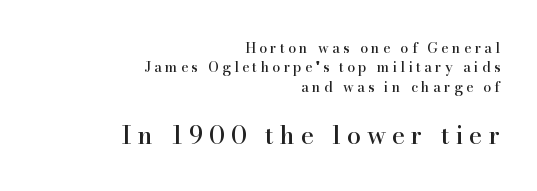
The image shows 25 px text type, upright; set right-aligned, normal line spacing (1.38x), unusually wide letter spacing (+0.24 em), not underlined; the second (bottom) block is 1.79x larger.
